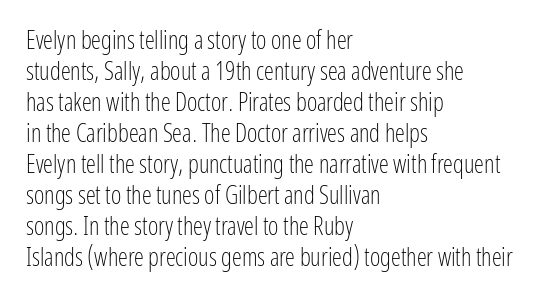
{"italic": "no", "bold": "no", "underline": "no", "align": "left", "line_spacing_ratio": 1.24, "letter_spacing": "normal", "letter_spacing_em": 0.0, "glyph_px": 25}
